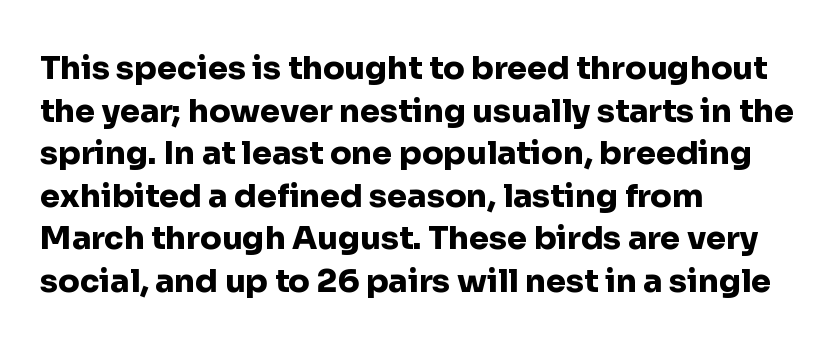
Summary of weight: heavy, a full bold. When letters stand straight like this, we call the style roman or upright. Rule under the text: the space is simply empty. You could not count columns in this text — the font is proportionally spaced. The letters sit at their default tracking, neither squeezed nor spread. The glyphs in this specimen are sans serif.
